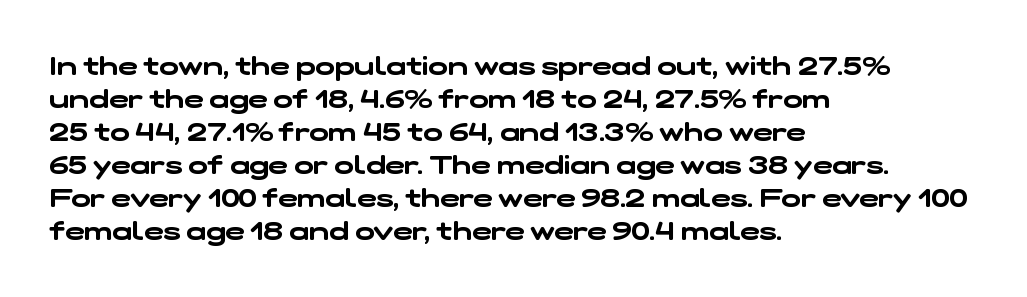
Q: Is the text underlined? A: No.
Q: How is the paragraph aligned? A: Left-aligned.
Q: Is the spacing between letters normal or unusually wide? A: Normal.
Q: Is the spacing between lines tight, normal or loose? A: Normal.
